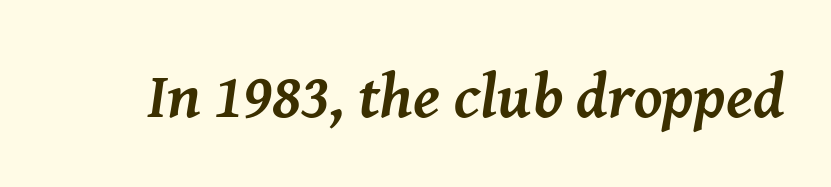
A serif font was chosen for this passage. The face used here has a pronounced slope to its letters. These lines keep a tight, regular rhythm from letter to letter. Varying glyph widths throughout — classic text-font behaviour.
